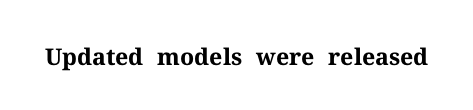
{"italic": "no", "bold": "yes", "underline": "no", "letter_spacing": "normal", "letter_spacing_em": 0.0, "glyph_px": 23}
